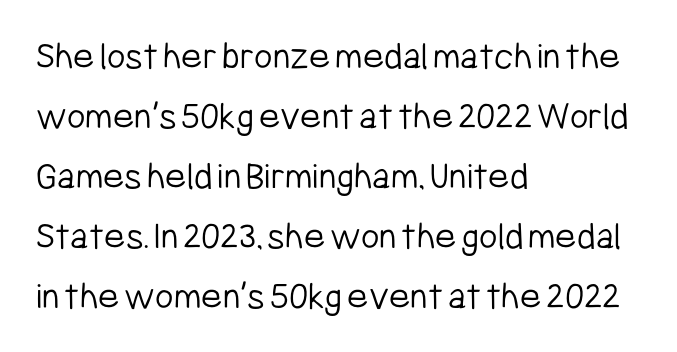
The rendering uses natural spacing where letterforms have individual widths. Designer's note — italics off, roman on. Every row of glyphs begins at an identical x-position on the left. Rule under the text: the space is simply empty. The strokes carry an ordinary text weight at most.
